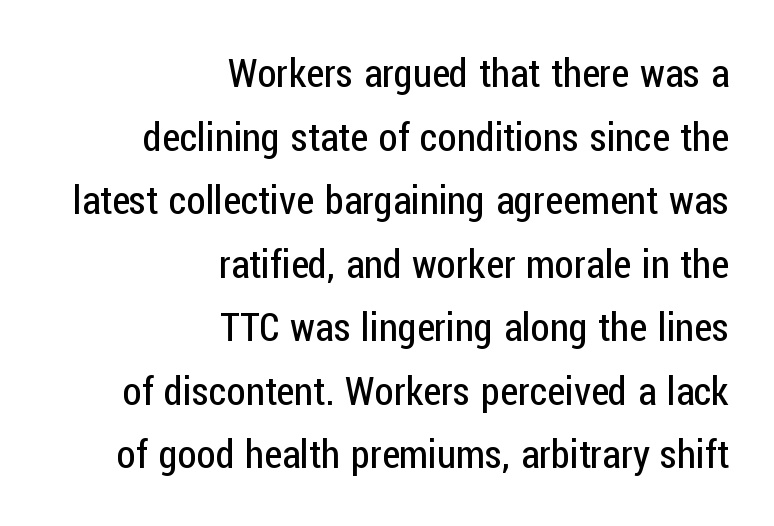
Inter-character spacing is left at the font's built-in metrics. Think of a printed novel: that variable character pitch is what you see here. One glance says typical: line gaps are just what's usual. Stroke thickness stays within the range of a standard reading face or lighter.
